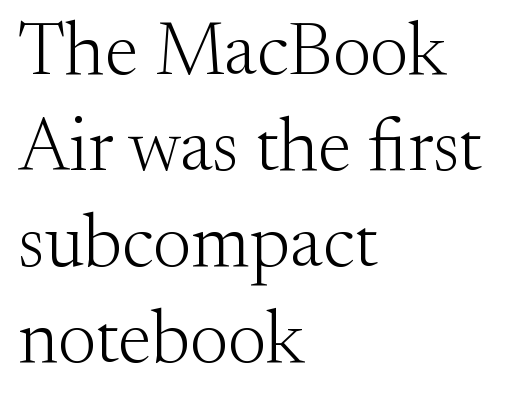
{"serif": "yes", "italic": "no", "bold": "no", "weight": "light", "width": "normal", "stroke_contrast": "medium", "x_height": "small", "monospaced": "no", "underline": "no", "align": "left", "line_spacing": "normal", "line_spacing_ratio": 1.28, "letter_spacing": "normal", "letter_spacing_em": 0.0, "glyph_px": 75}
